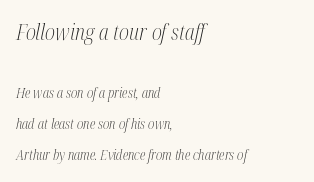
{"italic": "yes", "lean": "right", "slant_degrees": 12, "bold": "no", "underline": "no", "align": "left", "line_spacing": "loose", "line_spacing_ratio": 2.23, "letter_spacing": "normal", "letter_spacing_em": 0.0, "larger_block": "first", "size_ratio": 1.57, "glyph_px": 22}
